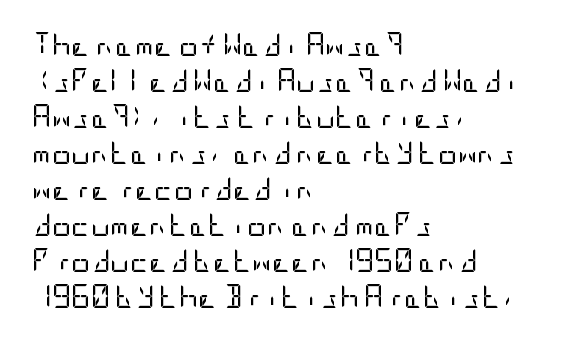
{"italic": "no", "bold": "no", "underline": "no", "align": "left", "line_spacing": "normal", "line_spacing_ratio": 1.5, "letter_spacing": "normal", "letter_spacing_em": 0.0, "glyph_px": 24}
